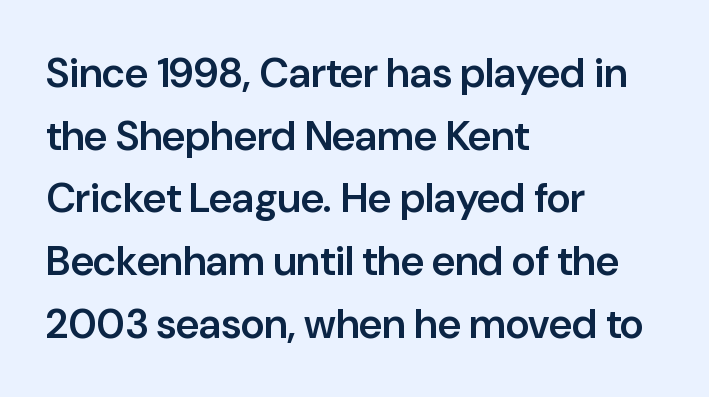
The image shows 41 px semibold sans-serif type, upright; set left-aligned, normal line spacing (1.53x), normal letter spacing, not underlined; low stroke contrast and a medium x-height.
